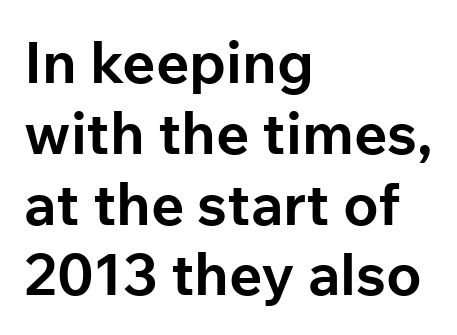
The area under the type is left untouched. In CSS terms this would be text-align: left. Its strokes are broad and dark, the hallmark of bold type. Short note: letters normally spaced. Serif or sans? Sans — the stroke terminals are bare. Character widths vary here, with narrow letters taking less room than wide ones.
